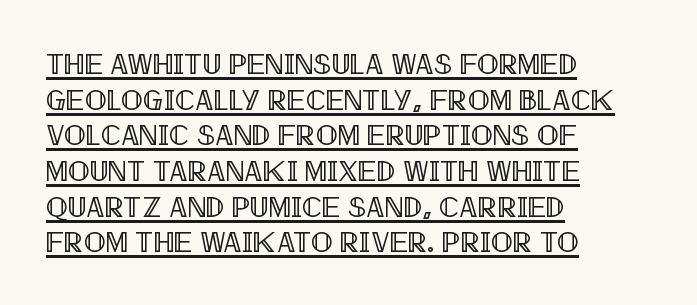
{"italic": "no", "width": "condensed", "x_height": "large", "monospaced": "no", "underline": "yes", "align": "left", "line_spacing_ratio": 1.23, "letter_spacing": "normal", "letter_spacing_em": 0.0, "glyph_px": 29}
